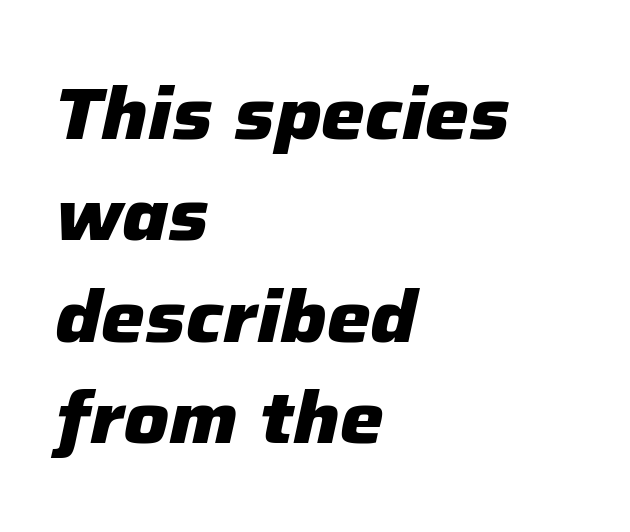
{"italic": "yes", "lean": "right", "slant_degrees": 12, "bold": "yes", "weight": "heavy", "width": "normal", "stroke_contrast": "low", "x_height": "medium", "monospaced": "no", "underline": "no", "align": "left", "line_spacing": "normal", "line_spacing_ratio": 1.37, "letter_spacing": "normal", "letter_spacing_em": 0.0, "glyph_px": 74}
